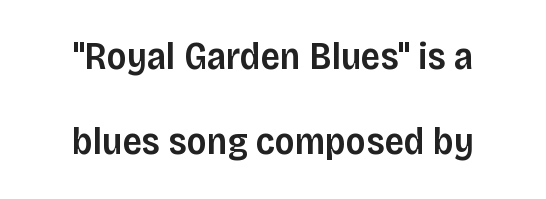
The image shows 38 px semibold sans-serif type, upright; set centered, loose line spacing (2.25x), normal letter spacing, not underlined; low stroke contrast and a large x-height.
